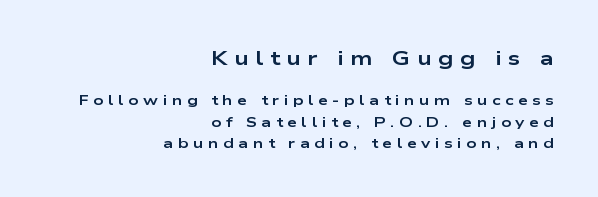
{"italic": "no", "bold": "yes", "underline": "no", "align": "right", "line_spacing": "normal", "line_spacing_ratio": 1.52, "letter_spacing": "wide", "letter_spacing_em": 0.32, "larger_block": "first", "size_ratio": 1.43, "glyph_px": 20}
